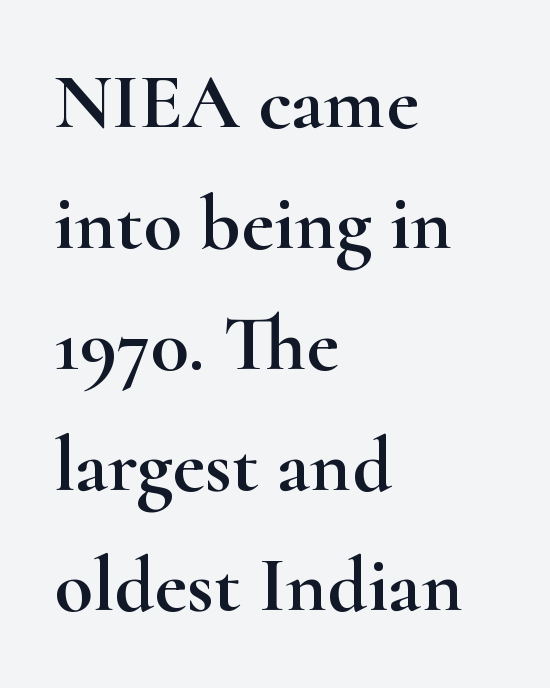
Is this a sans? No — the strokes have serifs. The type is set solid horizontally, with unmodified tracking. The typography opts for an upright posture over an oblique one. Compared with typical paragraphs, the rows here are spaced about the same. You could not count columns in this text — the font is proportionally spaced.
